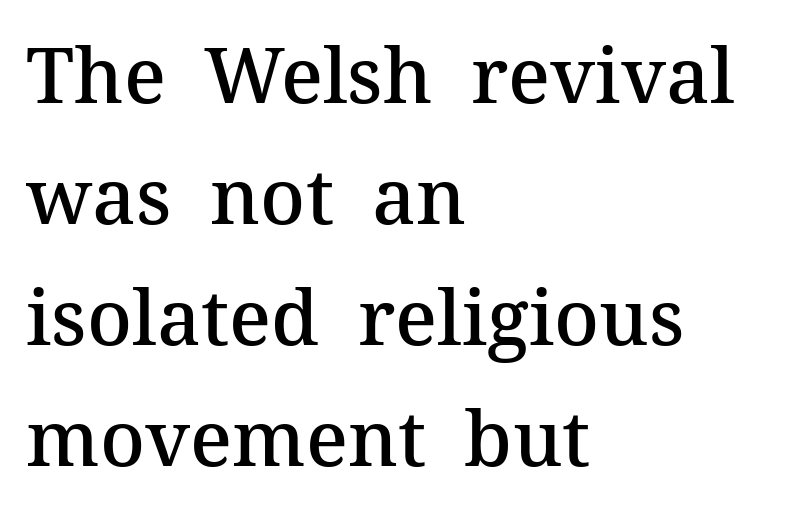
Q: Is the text bold? A: Semi-bold.
Q: Is the text italic (slanted)? A: No, it is upright.
Q: Is the typeface a serif or a sans-serif typeface? A: Serif.
Q: Is the text underlined? A: No.
Q: How is the paragraph aligned? A: Left-aligned.
Q: Is the spacing between letters normal or unusually wide? A: Normal.
Q: Is the spacing between lines tight, normal or loose? A: Normal.
Q: Width (condensed, normal, or wide)? A: Normal.
Q: Stroke contrast? A: Medium.
Q: x-height? A: Medium.
Q: Monospaced? A: No.
